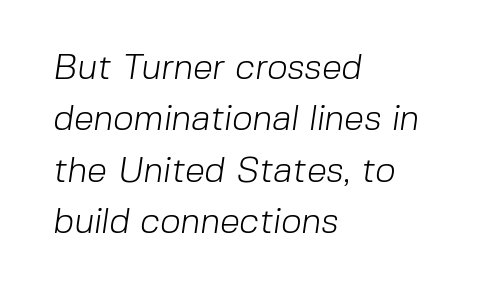
Q: Is the text bold? A: No.
Q: Is the typeface a serif or a sans-serif typeface? A: Sans-serif.
Q: Is the text underlined? A: No.
Q: How is the paragraph aligned? A: Left-aligned.
Q: Is the spacing between letters normal or unusually wide? A: Normal.
Q: Is the spacing between lines tight, normal or loose? A: Normal.
Q: Width (condensed, normal, or wide)? A: Normal.
Q: Stroke contrast? A: Low.
Q: x-height? A: Medium.
Q: Monospaced? A: No.
